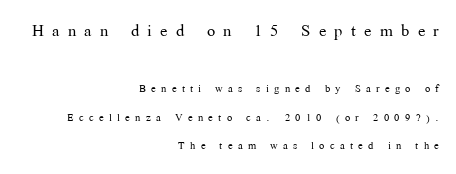
The strip under each line holds only bare page. Posture: vertical. Reading down the column, the eye jumps a long way to each next line. In terms of letterspacing, this is a distinctly airy, spread setting. The cut favours lightness, reaching ordinary text weight at its darkest. Whoever set this made the first block the dominant, larger element.
